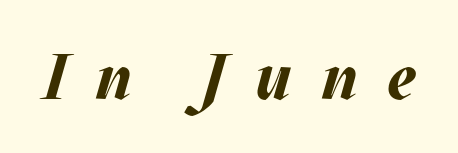
{"italic": "yes", "lean": "right", "slant_degrees": 17, "bold": "yes", "weight": "bold", "width": "normal", "stroke_contrast": "medium", "x_height": "large", "monospaced": "no", "underline": "no", "letter_spacing": "wide", "letter_spacing_em": 0.45, "glyph_px": 64}
